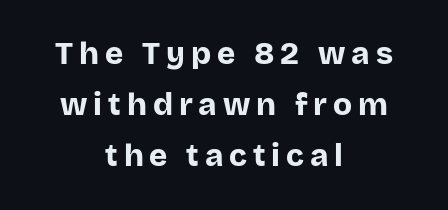
Look at the bottom of the vertical strokes: they stop flat, with no serifs. Each row of text sits above clean, open space. Summary of vertical rhythm: regular, with standard interline spacing. Designer's note — italics off, roman on. One-word summary of the alignment: center. The face used here is proportionally spaced, like ordinary book or web type.
